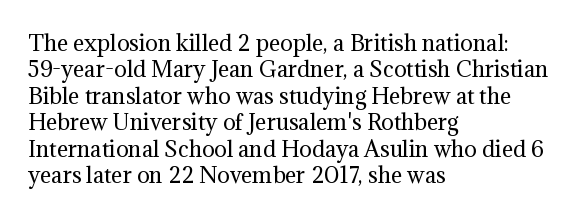
The rendering uses a moderate line-height, typical for paragraphs. Only glyphs here, with clear space below each row. The passage is arranged the way most books set body copy — flush left. Spacing between characters is what you'd get straight out of the box.
